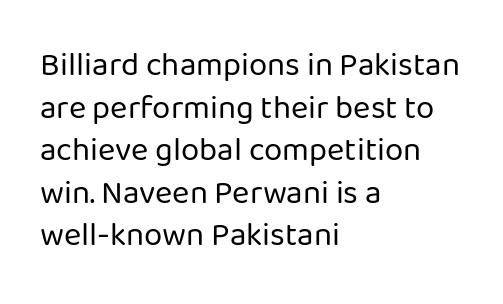
Q: Is the text bold? A: No.
Q: Is the text italic (slanted)? A: No, it is upright.
Q: Is the typeface a serif or a sans-serif typeface? A: Sans-serif.
Q: Is the text underlined? A: No.
Q: How is the paragraph aligned? A: Left-aligned.
Q: Is the spacing between letters normal or unusually wide? A: Normal.
Q: Is the spacing between lines tight, normal or loose? A: Normal.
Q: Width (condensed, normal, or wide)? A: Normal.
Q: Stroke contrast? A: Low.
Q: x-height? A: Medium.
Q: Monospaced? A: No.
